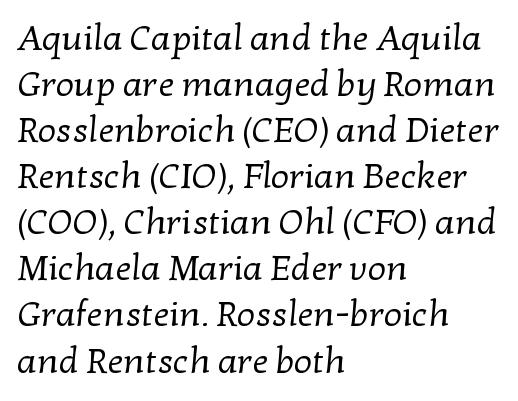
The image shows 36 px regular-weight serif type; set left-aligned, normal line spacing (1.28x), normal letter spacing, not underlined; low stroke contrast and a medium x-height.
